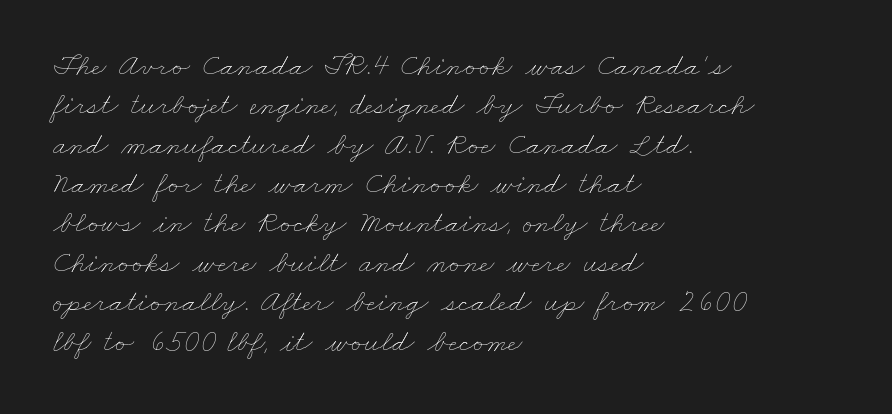
Q: Is the text bold? A: No.
Q: Is the text underlined? A: No.
Q: How is the paragraph aligned? A: Left-aligned.
Q: Is the spacing between letters normal or unusually wide? A: Normal.
Q: Is the spacing between lines tight, normal or loose? A: Normal.
Q: Width (condensed, normal, or wide)? A: Wide.
Q: Stroke contrast? A: Low.
Q: x-height? A: Small.
Q: Monospaced? A: No.
